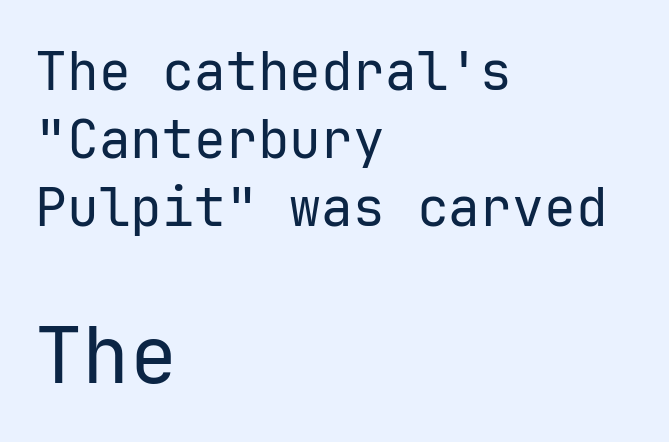
The image shows 79 px regular-weight sans-serif type, upright, monospaced; set left-aligned, normal line spacing (1.28x), normal letter spacing, not underlined; the second (bottom) block is 1.49x larger; low stroke contrast and a medium x-height.
